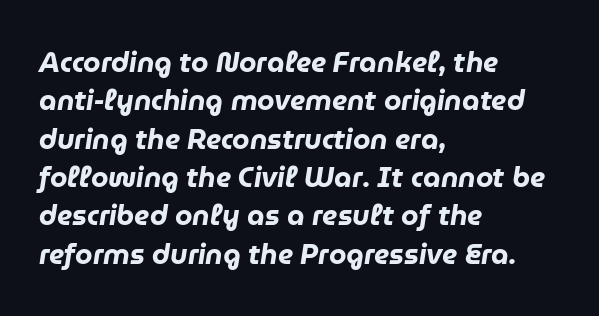
Q: Is the text bold? A: Yes.
Q: Is the text italic (slanted)? A: Yes, it leans right by about 9 degrees.
Q: Is the text underlined? A: No.
Q: How is the paragraph aligned? A: Left-aligned.
Q: Is the spacing between letters normal or unusually wide? A: Normal.
Q: Is the spacing between lines tight, normal or loose? A: Normal.
Q: Width (condensed, normal, or wide)? A: Normal.
Q: Stroke contrast? A: Low.
Q: x-height? A: Medium.
Q: Monospaced? A: No.
